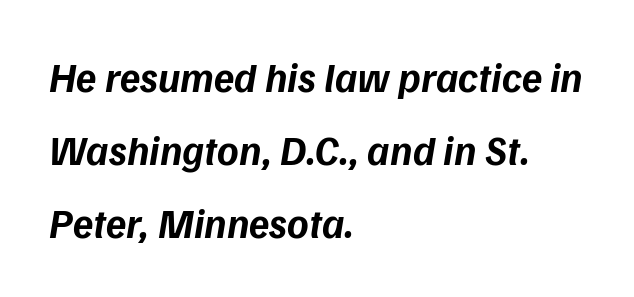
Q: Is the text bold? A: Yes.
Q: Is the text italic (slanted)? A: Yes, it leans right by about 9 degrees.
Q: Is the text underlined? A: No.
Q: How is the paragraph aligned? A: Left-aligned.
Q: Is the spacing between letters normal or unusually wide? A: Normal.
Q: Width (condensed, normal, or wide)? A: Normal.
Q: Stroke contrast? A: Low.
Q: x-height? A: Medium.
Q: Monospaced? A: No.
